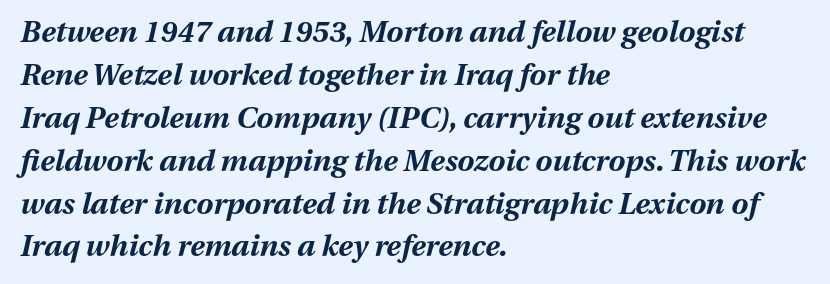
The image shows 30 px bold type, italic (leaning right); set left-aligned, normal line spacing (1.43x), normal letter spacing, not underlined; medium stroke contrast and a medium x-height.
